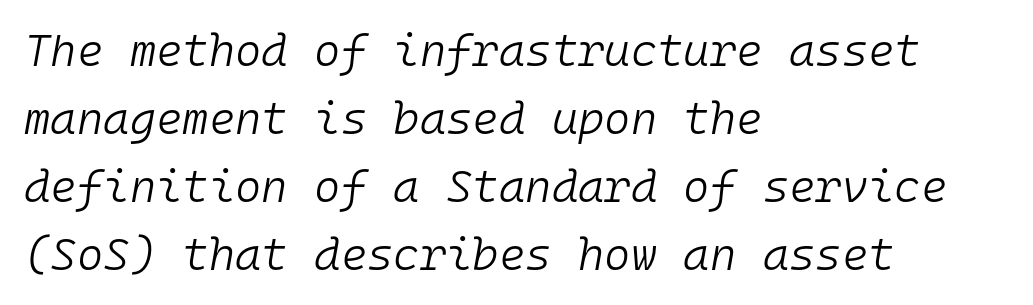
{"italic": "yes", "lean": "right", "slant_degrees": 10, "bold": "no", "weight": "light", "width": "normal", "stroke_contrast": "low", "x_height": "medium", "monospaced": "yes", "underline": "no", "align": "left", "line_spacing": "normal", "line_spacing_ratio": 1.51, "letter_spacing": "normal", "letter_spacing_em": 0.0, "glyph_px": 45}
